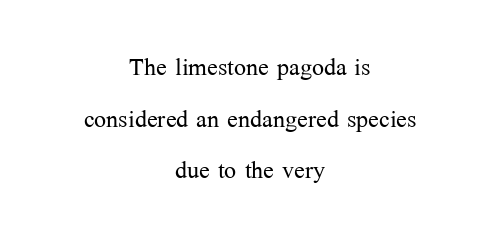
Q: Is the text bold? A: No.
Q: Is the text italic (slanted)? A: No, it is upright.
Q: Is the typeface a serif or a sans-serif typeface? A: Serif.
Q: Is the text underlined? A: No.
Q: How is the paragraph aligned? A: Centered.
Q: Is the spacing between letters normal or unusually wide? A: Normal.
Q: Is the spacing between lines tight, normal or loose? A: Normal.
Q: Width (condensed, normal, or wide)? A: Normal.
Q: Stroke contrast? A: Medium.
Q: x-height? A: Medium.
Q: Monospaced? A: No.
